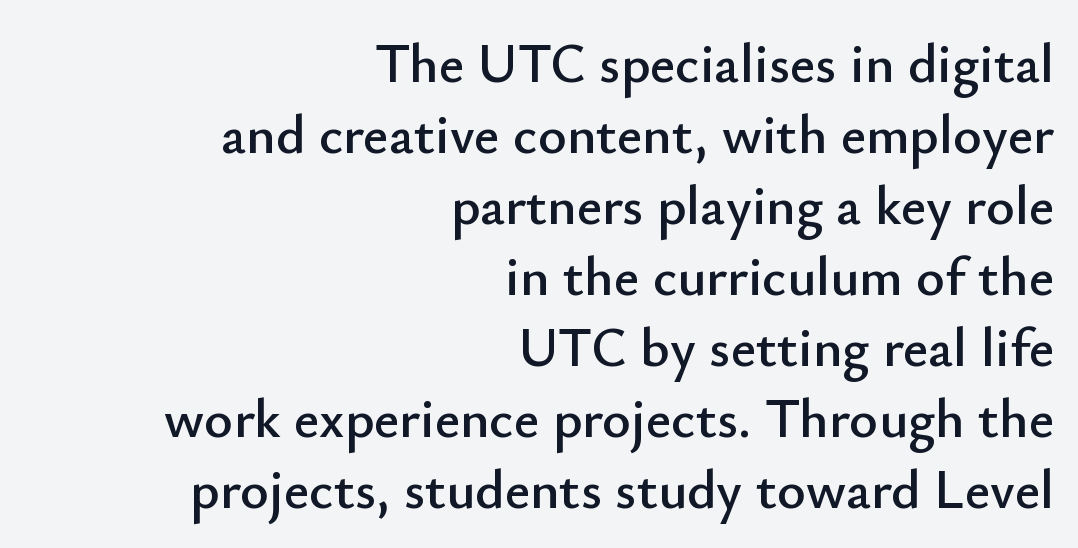
The image shows 55 px sans-serif type, upright; set right-aligned, normal line spacing (1.29x), normal letter spacing, not underlined; low stroke contrast and a small x-height.
